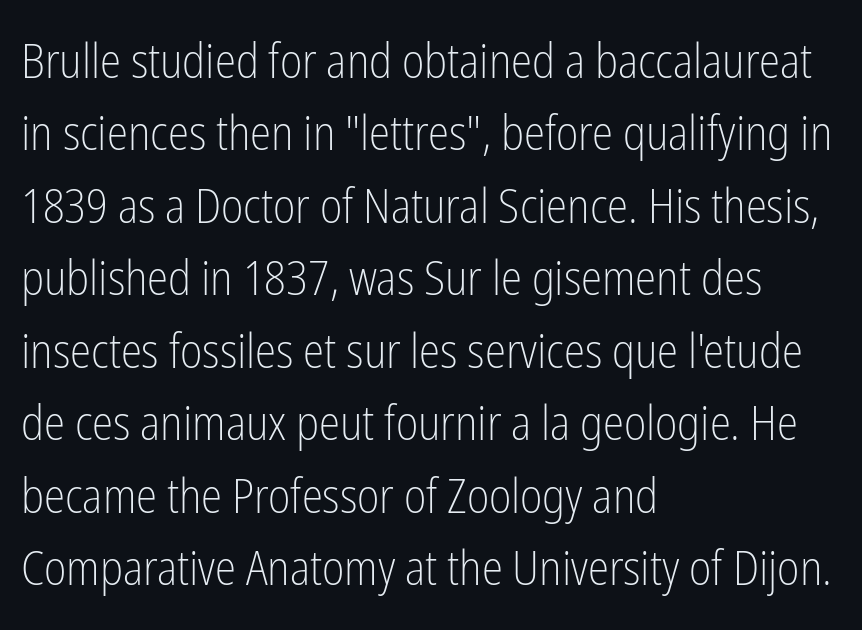
Q: Is the text bold? A: No.
Q: Is the text italic (slanted)? A: No, it is upright.
Q: Is the typeface a serif or a sans-serif typeface? A: Sans-serif.
Q: Is the text underlined? A: No.
Q: How is the paragraph aligned? A: Left-aligned.
Q: Is the spacing between letters normal or unusually wide? A: Normal.
Q: Is the spacing between lines tight, normal or loose? A: Normal.
Q: Width (condensed, normal, or wide)? A: Condensed.
Q: Stroke contrast? A: Low.
Q: x-height? A: Medium.
Q: Monospaced? A: No.
